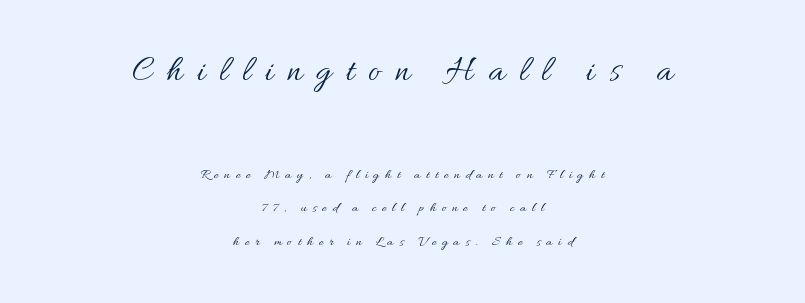
The letters advance in unequal steps, a hallmark of proportional type. Descenders are the only things crossing below the line. The type is letterspaced generously, with wide tracking. Heaviness? Minimal to ordinary, like unemphasized prose. Widely set lines give the paragraph a tall, airy silhouette.
